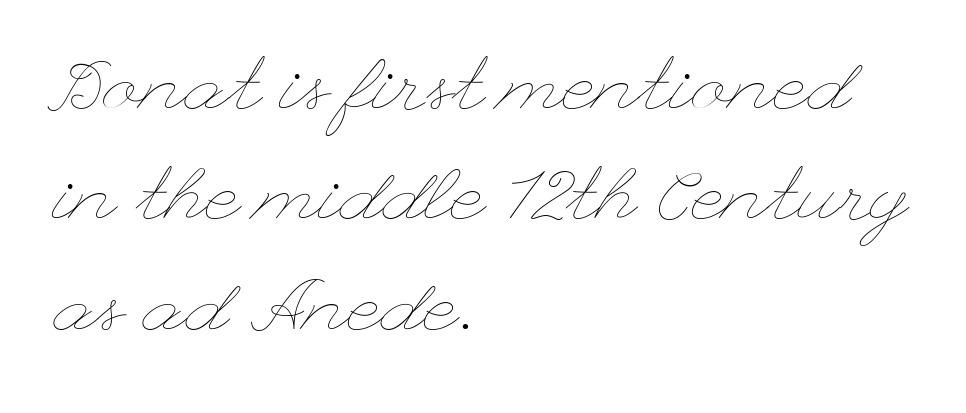
Q: Is the text bold? A: No.
Q: Is the text italic (slanted)? A: Yes.
Q: Is the text underlined? A: No.
Q: How is the paragraph aligned? A: Left-aligned.
Q: Is the spacing between letters normal or unusually wide? A: Normal.
Q: Is the spacing between lines tight, normal or loose? A: Normal.
Q: Width (condensed, normal, or wide)? A: Wide.
Q: Stroke contrast? A: Low.
Q: x-height? A: Small.
